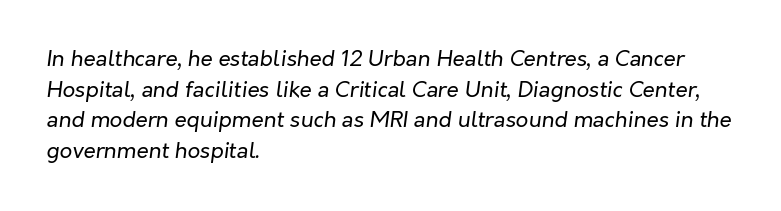
Q: Is the text bold? A: No.
Q: Is the text italic (slanted)? A: Yes, it leans right by about 7 degrees.
Q: Is the text underlined? A: No.
Q: How is the paragraph aligned? A: Left-aligned.
Q: Is the spacing between letters normal or unusually wide? A: Normal.
Q: Is the spacing between lines tight, normal or loose? A: Normal.
